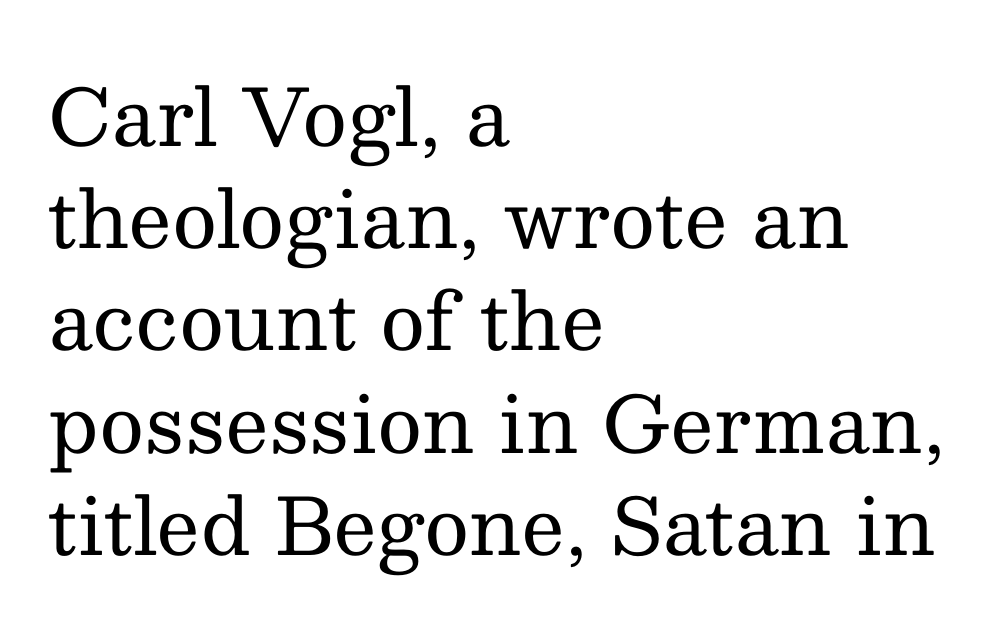
{"serif": "yes", "italic": "no", "bold": "no", "weight": "regular", "width": "normal", "stroke_contrast": "medium", "x_height": "medium", "monospaced": "no", "underline": "no", "align": "left", "line_spacing": "normal", "line_spacing_ratio": 1.31, "letter_spacing": "normal", "letter_spacing_em": 0.0, "glyph_px": 78}
